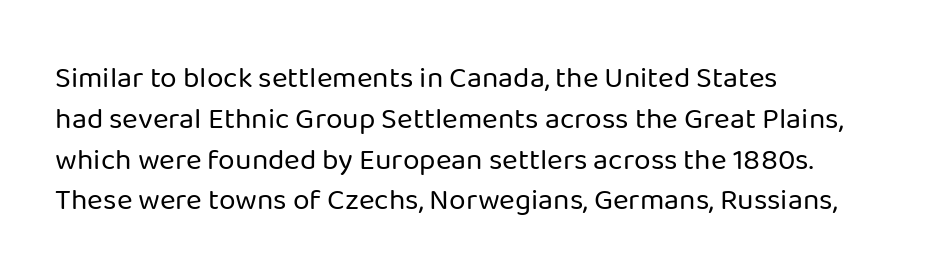
The image shows 30 px regular-weight sans-serif type, upright; set left-aligned, normal line spacing (1.36x), normal letter spacing, not underlined; low stroke contrast and a medium x-height.
